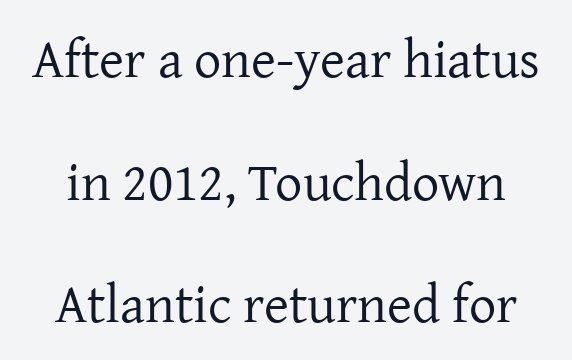
{"serif": "yes", "italic": "no", "bold": "no", "weight": "regular", "width": "normal", "stroke_contrast": "low", "x_height": "medium", "monospaced": "no", "underline": "no", "line_spacing": "loose", "line_spacing_ratio": 2.27, "letter_spacing": "normal", "letter_spacing_em": 0.0, "glyph_px": 54}
